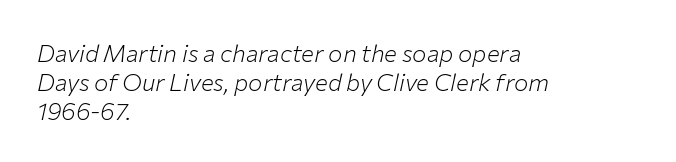
The image shows 24 px text type, italic (leaning right); set left-aligned, line spacing 1.2x, normal letter spacing, not underlined.
